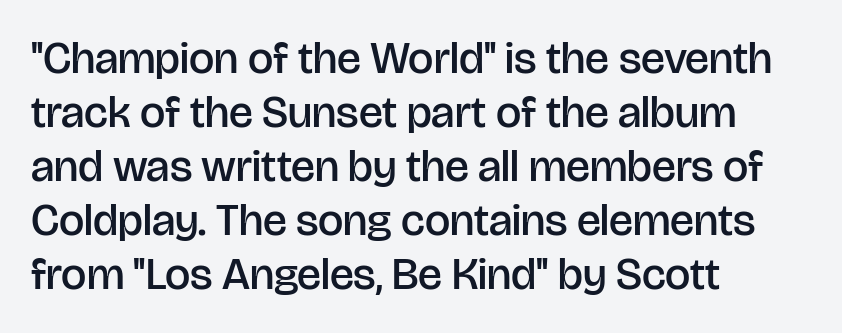
The image shows 45 px semibold sans-serif type, upright; set left-aligned, line spacing 1.2x, normal letter spacing, not underlined; low stroke contrast and a large x-height.
